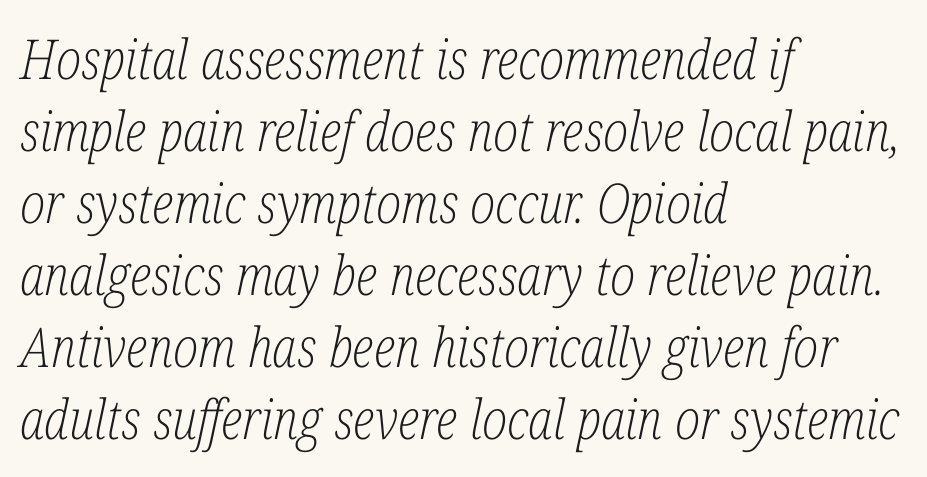
Q: Is the text bold? A: No.
Q: Is the text italic (slanted)? A: Yes, it leans right by about 12 degrees.
Q: Is the typeface a serif or a sans-serif typeface? A: Serif.
Q: Is the text underlined? A: No.
Q: How is the paragraph aligned? A: Left-aligned.
Q: Is the spacing between letters normal or unusually wide? A: Normal.
Q: Is the spacing between lines tight, normal or loose? A: Normal.
Q: Width (condensed, normal, or wide)? A: Condensed.
Q: Stroke contrast? A: Low.
Q: x-height? A: Medium.
Q: Monospaced? A: No.
